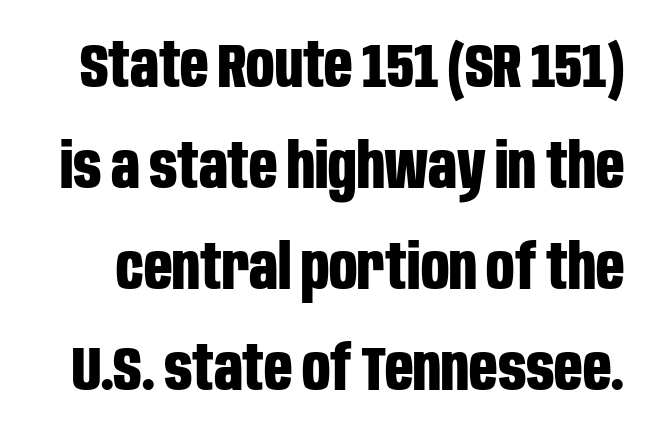
A full-strength bold gives these letters their thick strokes. This sample uses plain, unmodified letter spacing. These lines were composed using upright roman letters. Think of a printed novel: that variable character pitch is what you see here. Unmarked baselines from the first word to the last. Classification — sans serif.
